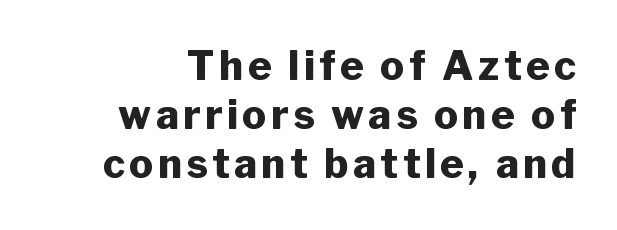
{"serif": "no", "italic": "no", "bold": "yes", "weight": "heavy", "width": "normal", "stroke_contrast": "low", "x_height": "medium", "monospaced": "no", "underline": "no", "line_spacing_ratio": 1.23, "glyph_px": 40}
